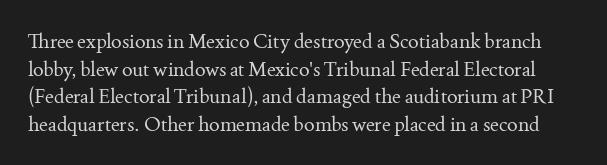
Q: Is the text bold? A: No.
Q: Is the text italic (slanted)? A: No, it is upright.
Q: Is the text underlined? A: No.
Q: Is the spacing between letters normal or unusually wide? A: Normal.
Q: Is the spacing between lines tight, normal or loose? A: Normal.
